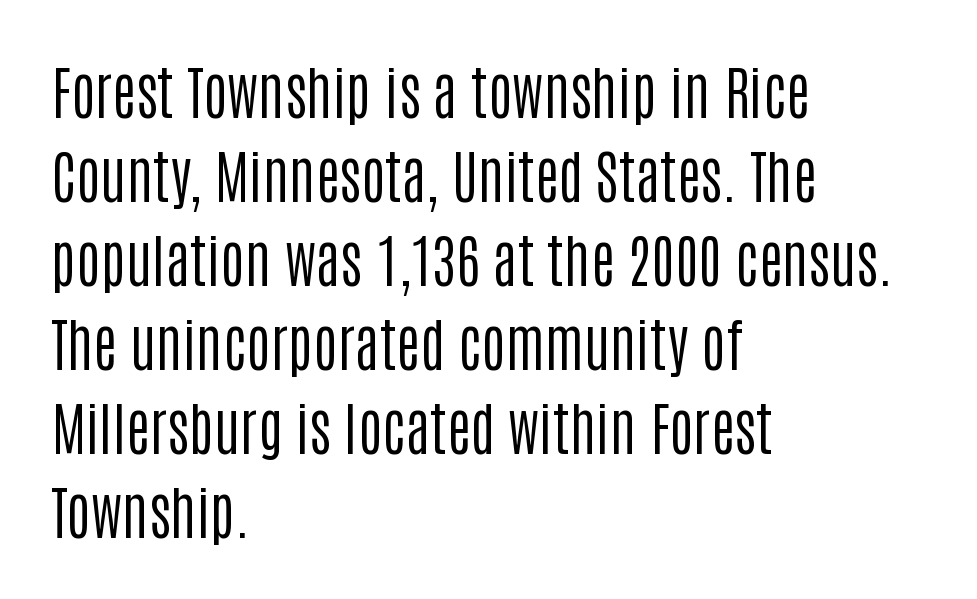
Horizontal bands of white between lines are of average thickness. In terms of posture, this sample is upright. Lines of text with bare space underneath. Standard letterfit; no display-style spreading of the glyphs.
